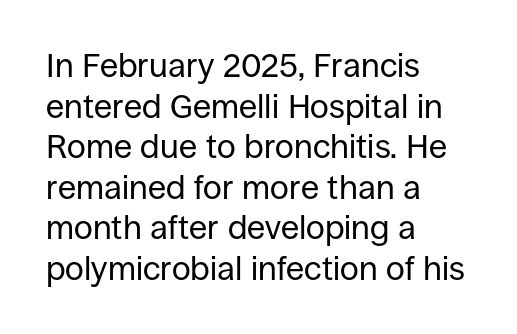
You could not count columns in this text — the font is proportionally spaced. This is the regular roman posture of the typeface. Notice how the passage keeps a crisp vertical edge on the left only. The foot of each line stays bare and open. Short note: letters normally spaced. Bold? No — there's no thickening of the strokes.
